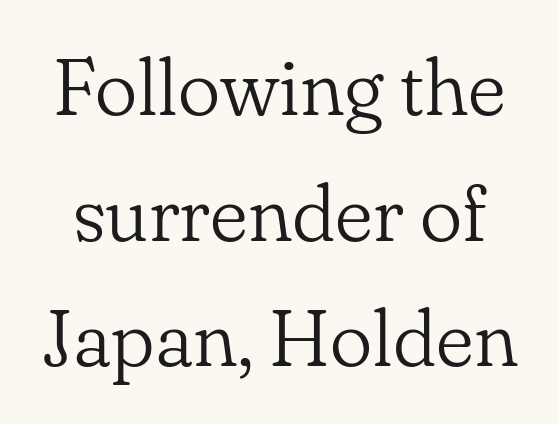
Q: Is the text bold? A: No.
Q: Is the text italic (slanted)? A: No, it is upright.
Q: Is the typeface a serif or a sans-serif typeface? A: Serif.
Q: Is the text underlined? A: No.
Q: Is the spacing between letters normal or unusually wide? A: Normal.
Q: Is the spacing between lines tight, normal or loose? A: Normal.
Q: Width (condensed, normal, or wide)? A: Normal.
Q: Stroke contrast? A: Low.
Q: x-height? A: Small.
Q: Monospaced? A: No.
